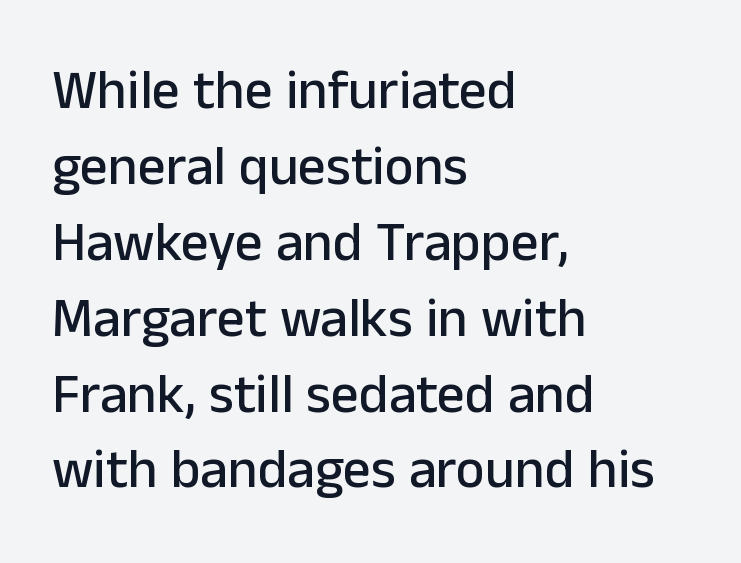
The designer went with a sans here, leaving each stem footless. This sample has the flowing, uneven cadence of proportional lettering. Tall strokes in this sample are plumb rather than angled. Honestly, there is no underline to notice here at all. The space between consecutive lines is moderate.
